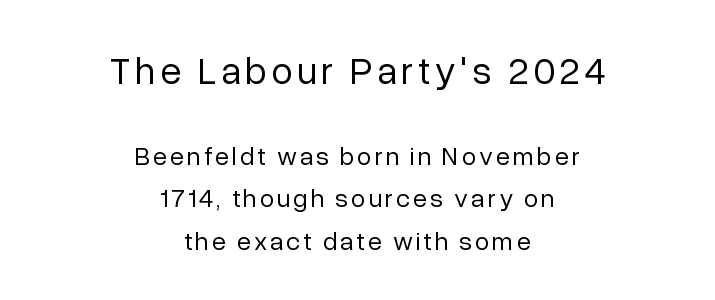
A normal amount of white space separates one row of letters from the next. Is the type heavy? It reads as light-to-regular instead. Alignment: centered. Classification — sans serif.
